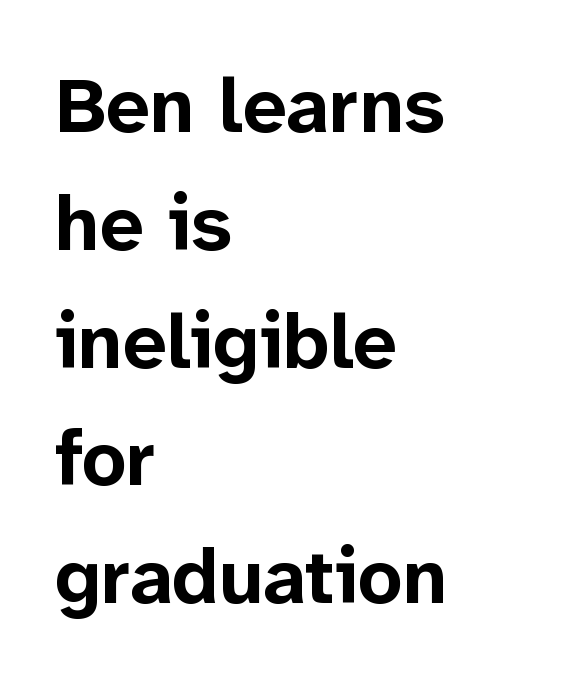
The sample has been set heavy, in full bold. This is roman type, the default non-slanted kind. Typeset ragged right — the left edge is the straight one. The glyphs in this specimen are sans serif. A typesetter would call this zero additional tracking. What's the leading like? Ordinary, nothing unusual.
